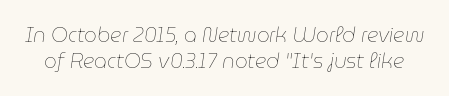
Q: Is the text bold? A: No.
Q: Is the text italic (slanted)? A: Yes, it leans right by about 9 degrees.
Q: Is the text underlined? A: No.
Q: Is the spacing between letters normal or unusually wide? A: Normal.
Q: Is the spacing between lines tight, normal or loose? A: Normal.
